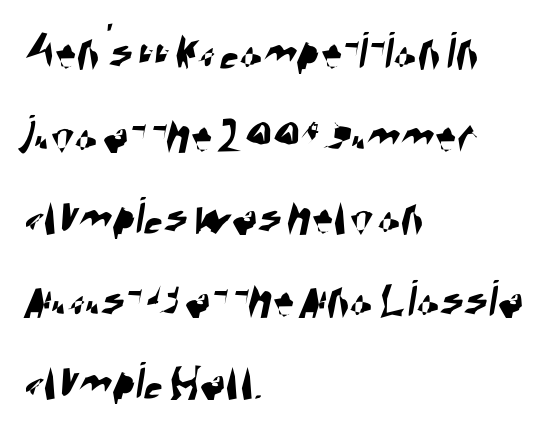
All the whitespace from short lines collects on the right. Tracking here is standard; glyphs follow each other at the usual distance. Nothing sits at the stroke ends, so this counts as sans-serif. The space between consecutive lines is moderate. Note the varied advance widths — an 'i' is clearly narrower than an 'm'.
